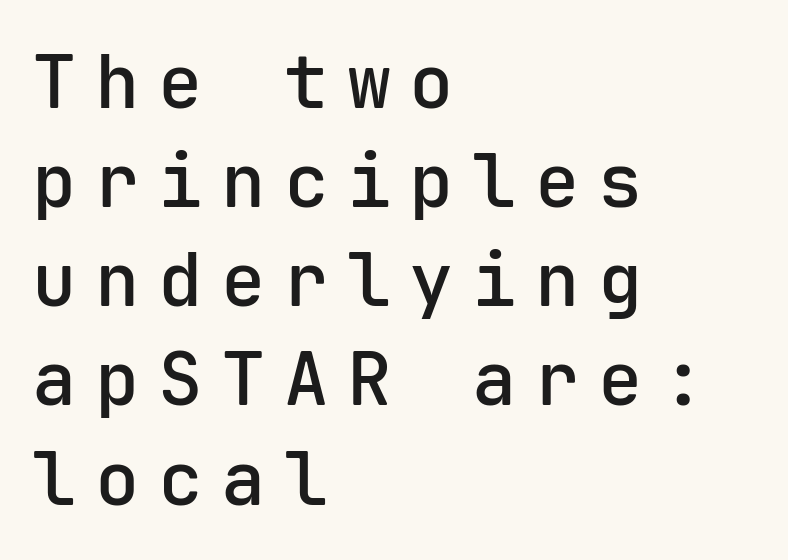
{"serif": "no", "italic": "no", "bold": "semi", "weight": "semibold", "width": "normal", "stroke_contrast": "low", "x_height": "medium", "monospaced": "yes", "underline": "no", "align": "left", "line_spacing": "normal", "line_spacing_ratio": 1.34, "letter_spacing": "wide", "letter_spacing_em": 0.25, "glyph_px": 74}
